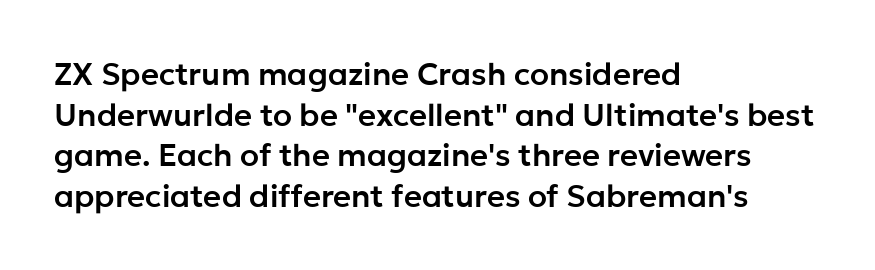
The image shows 31 px sans-serif type, upright; set left-aligned, normal line spacing (1.31x), normal letter spacing, not underlined; low stroke contrast and a medium x-height.
